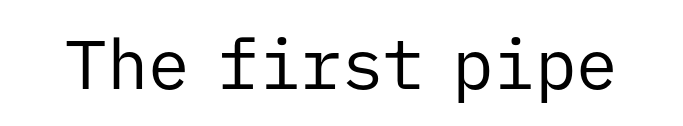
{"serif": "no", "italic": "no", "bold": "no", "weight": "regular", "width": "normal", "stroke_contrast": "low", "x_height": "medium", "monospaced": "yes", "underline": "no", "letter_spacing": "normal", "letter_spacing_em": 0.0, "glyph_px": 69}
